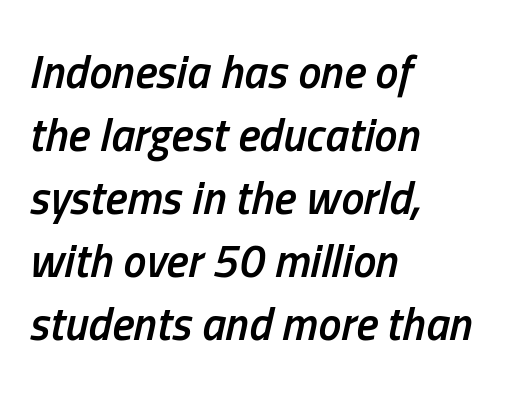
Q: Is the text bold? A: Semi-bold.
Q: Is the text italic (slanted)? A: Yes, it leans right by about 13 degrees.
Q: Is the text underlined? A: No.
Q: How is the paragraph aligned? A: Left-aligned.
Q: Is the spacing between letters normal or unusually wide? A: Normal.
Q: Is the spacing between lines tight, normal or loose? A: Normal.
Q: Width (condensed, normal, or wide)? A: Condensed.
Q: Stroke contrast? A: Low.
Q: x-height? A: Medium.
Q: Monospaced? A: No.
